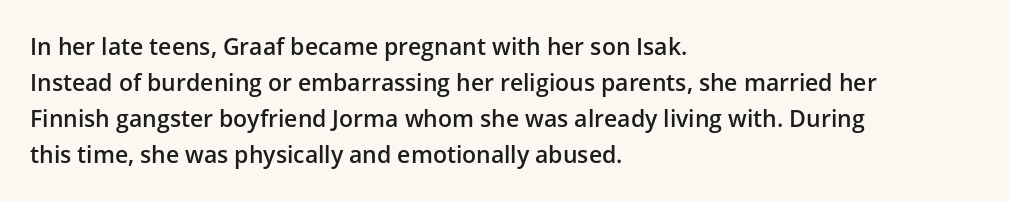
All the whitespace from short lines collects on the right. The space between consecutive lines is moderate. The type is set solid horizontally, with unmodified tracking. Does the lettering tilt? It doesn't — this is upright. Is the type bold? Partly — it's a semibold, heavier than regular but not fully bold.
